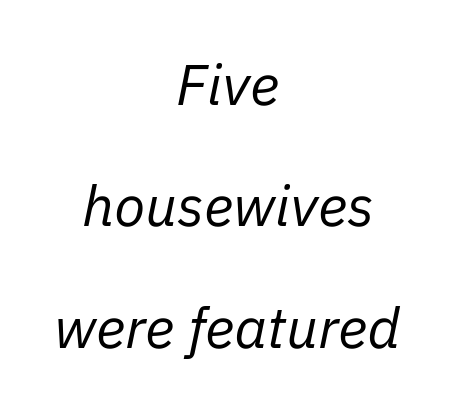
Q: Is the text bold? A: No.
Q: Is the text italic (slanted)? A: Yes, it leans right by about 11 degrees.
Q: Is the text underlined? A: No.
Q: How is the paragraph aligned? A: Centered.
Q: Is the spacing between letters normal or unusually wide? A: Normal.
Q: Is the spacing between lines tight, normal or loose? A: Loose.
Q: Width (condensed, normal, or wide)? A: Normal.
Q: Stroke contrast? A: Low.
Q: x-height? A: Medium.
Q: Monospaced? A: No.
